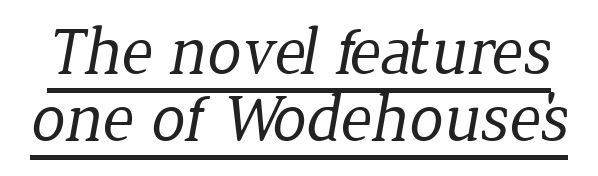
What's the leading like? Squeezed, with rows nearly overlapping. Letter spacing: default. The strokes are not fattened; the text isn't bold. The face used here is proportionally spaced, like ordinary book or web type. Serif or sans? Serif — the stroke terminals have little feet.
